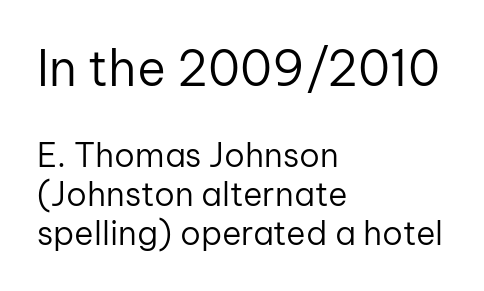
{"serif": "no", "italic": "no", "bold": "no", "weight": "regular", "width": "normal", "stroke_contrast": "low", "x_height": "medium", "monospaced": "no", "underline": "no", "align": "left", "line_spacing_ratio": 1.18, "letter_spacing": "normal", "letter_spacing_em": 0.0, "larger_block": "first", "size_ratio": 1.48, "glyph_px": 49}
